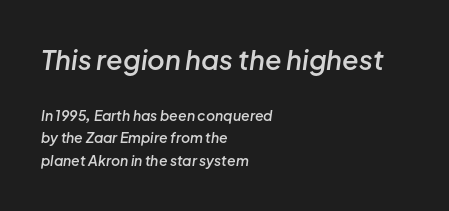
{"italic": "yes", "lean": "right", "slant_degrees": 8, "bold": "semi", "underline": "no", "align": "left", "line_spacing": "normal", "line_spacing_ratio": 1.6, "letter_spacing": "normal", "letter_spacing_em": 0.0, "larger_block": "first", "size_ratio": 1.93, "glyph_px": 27}
